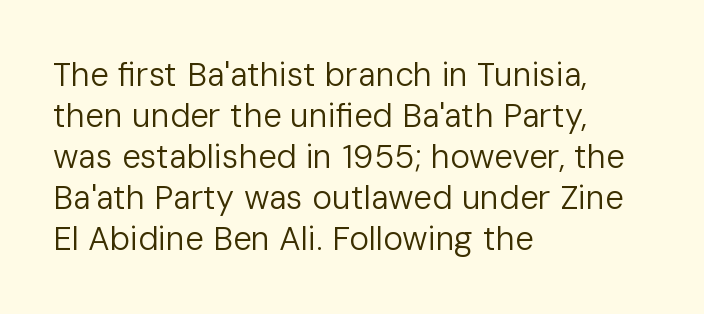
Do the characters align in a grid? No, the font is proportional. This sample uses plain, unmodified letter spacing. The lettering stays uniformly vertical, giving the passage a roman look. A bare baseline throughout the passage. Font category for this specimen: sans-serif. Ink coverage per letter is moderate at most.
